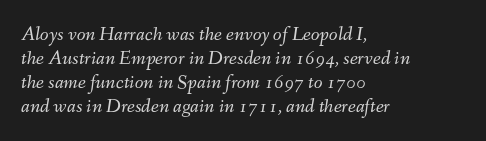
Q: Is the text bold? A: No.
Q: Is the text italic (slanted)? A: Yes, it leans right by about 9 degrees.
Q: Is the text underlined? A: No.
Q: How is the paragraph aligned? A: Left-aligned.
Q: Is the spacing between letters normal or unusually wide? A: Normal.
